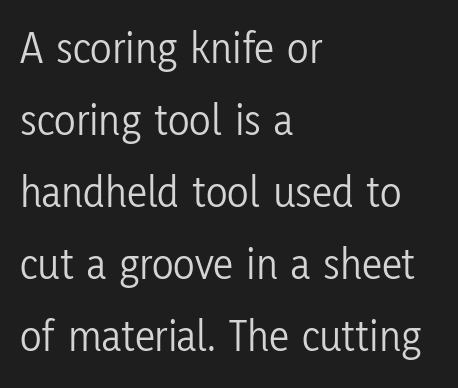
{"serif": "no", "italic": "no", "bold": "no", "weight": "light", "width": "condensed", "stroke_contrast": "low", "x_height": "medium", "monospaced": "no", "underline": "no", "align": "left", "line_spacing": "normal", "line_spacing_ratio": 1.6, "letter_spacing": "normal", "letter_spacing_em": 0.0, "glyph_px": 45}
